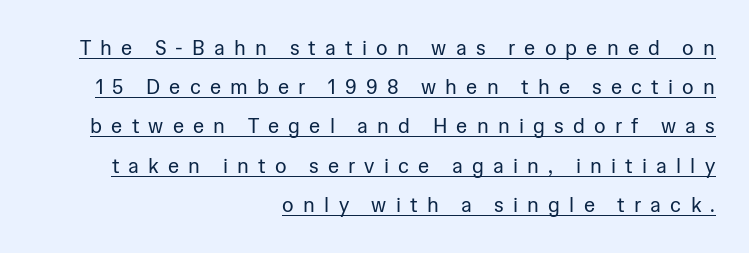
How are the letters spaced? Widely, with obvious added tracking. The font sits on the lighter half of the weight spectrum, regular included. This is underlined copy, the kind a proofreader might mark for attention. When letters stand straight like this, we call the style roman or upright. The line-height multiplier appears high, well above default. Typeset ragged left — the right edge is the straight one.
